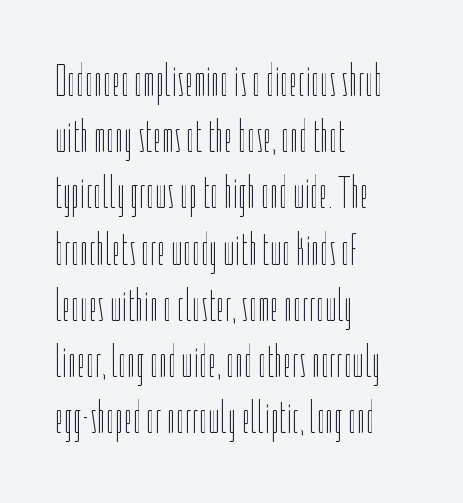
{"italic": "no", "bold": "no", "weight": "thin", "width": "condensed", "stroke_contrast": "low", "x_height": "medium", "monospaced": "no", "underline": "no", "align": "left", "line_spacing": "normal", "line_spacing_ratio": 1.25, "letter_spacing": "normal", "letter_spacing_em": 0.0, "glyph_px": 45}
